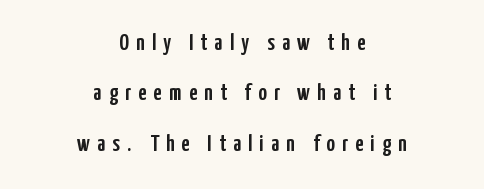
Q: Is the text italic (slanted)? A: No, it is upright.
Q: Is the text underlined? A: No.
Q: How is the paragraph aligned? A: Centered.
Q: Is the spacing between letters normal or unusually wide? A: Unusually wide.
Q: Is the spacing between lines tight, normal or loose? A: Loose.
